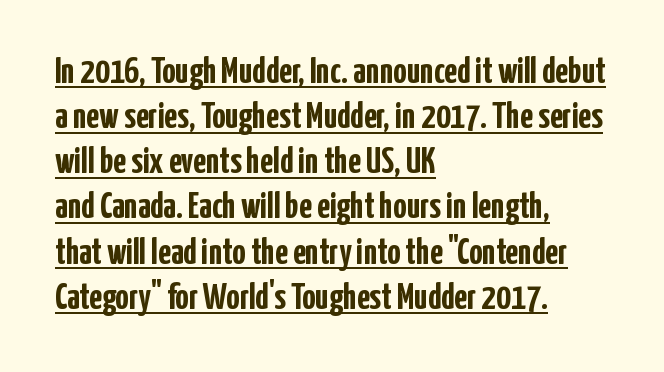
The image shows 37 px semibold, condensed sans-serif type, upright; set left-aligned, line spacing 1.22x, normal letter spacing, underlined; low stroke contrast and a medium x-height.
